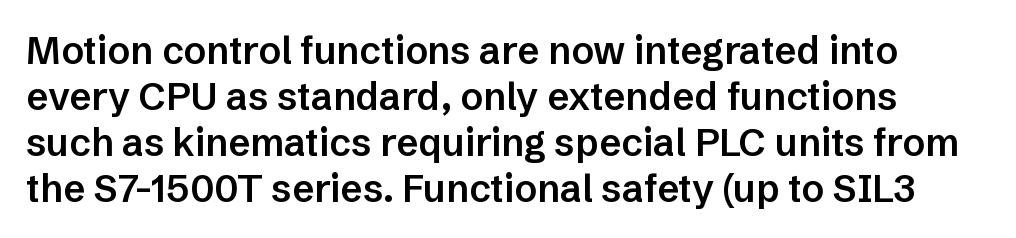
On the weight axis this lands at semibold, roughly 600. It's the straight-up-and-down kind of type. This sample uses a sans-serif face. The tracking reads as untouched default to a designer's eye. Anything drawn beneath the words? Only blank space.
